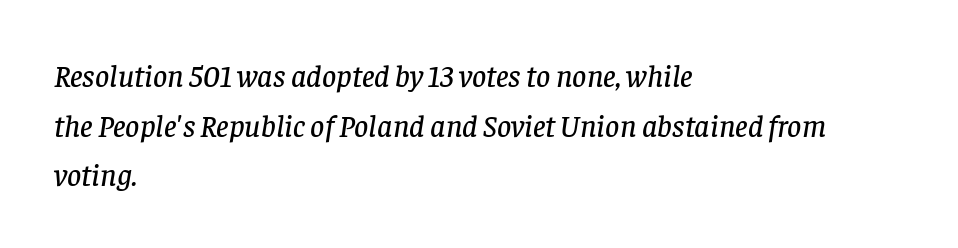
The image shows 31 px serif type, italic (leaning right); set left-aligned, normal line spacing (1.6x), normal letter spacing, not underlined; low stroke contrast and a large x-height.
